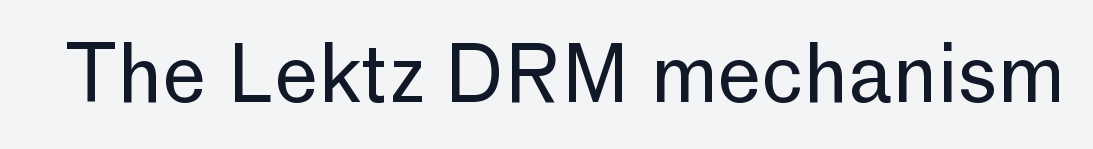
The image shows 78 px regular-weight sans-serif type, upright; set normal letter spacing, not underlined; low stroke contrast and a medium x-height.
